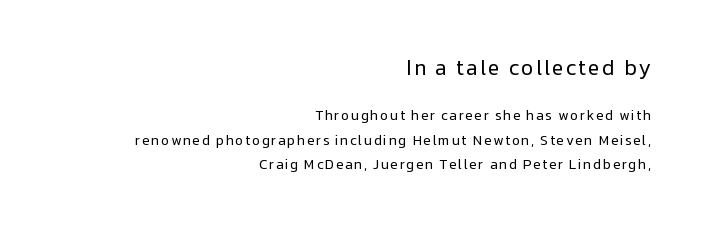
The image shows 21 px text type, upright; set right-aligned, line spacing 1.74x, not underlined; the first (top) block is 1.5x larger.
